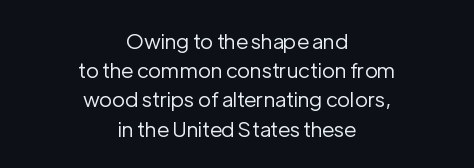
{"italic": "no", "bold": "no", "underline": "no", "align": "center", "line_spacing": "normal", "line_spacing_ratio": 1.39, "letter_spacing": "normal", "letter_spacing_em": 0.0, "glyph_px": 21}
